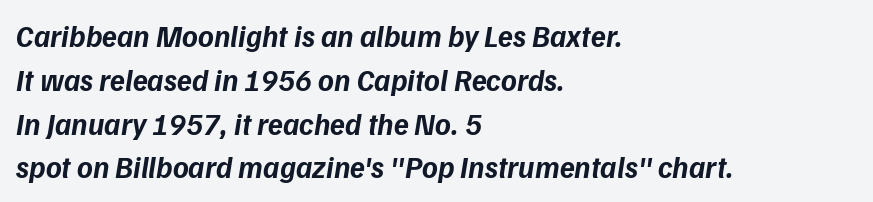
Q: Is the text bold? A: Yes.
Q: Is the text italic (slanted)? A: Yes, it leans right by about 9 degrees.
Q: Is the text underlined? A: No.
Q: How is the paragraph aligned? A: Left-aligned.
Q: Is the spacing between letters normal or unusually wide? A: Normal.
Q: Is the spacing between lines tight, normal or loose? A: Normal.
Q: Width (condensed, normal, or wide)? A: Normal.
Q: Stroke contrast? A: Low.
Q: x-height? A: Medium.
Q: Monospaced? A: No.
